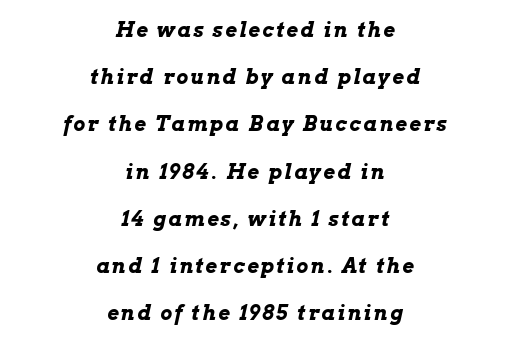
Letters rest on an invisible, unmarked baseline. These words are printed bold, with thick strokes throughout. Rows of type keep a wide berth in the vertical direction. The rendering applies a slant to the glyphs. Casual observation: everything's sitting right in the middle.
